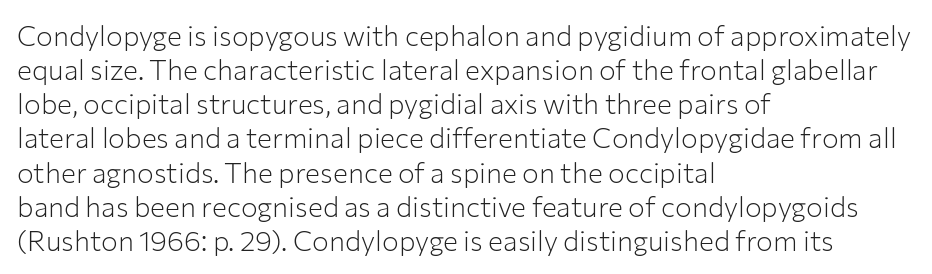
The image shows 28 px light sans-serif type, upright; set left-aligned, line spacing 1.22x, normal letter spacing, not underlined; low stroke contrast and a medium x-height.
